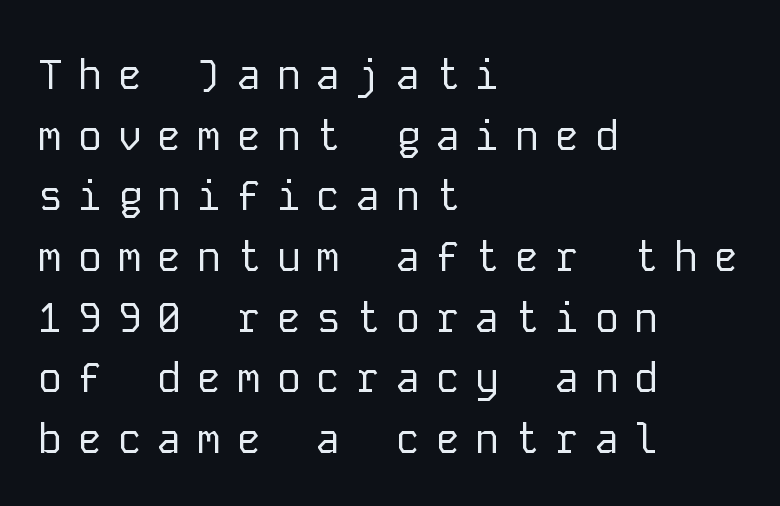
The image shows 41 px regular-weight sans-serif type, upright, monospaced; set left-aligned, normal line spacing (1.48x), unusually wide letter spacing (+0.37 em), not underlined; low stroke contrast and a medium x-height.
